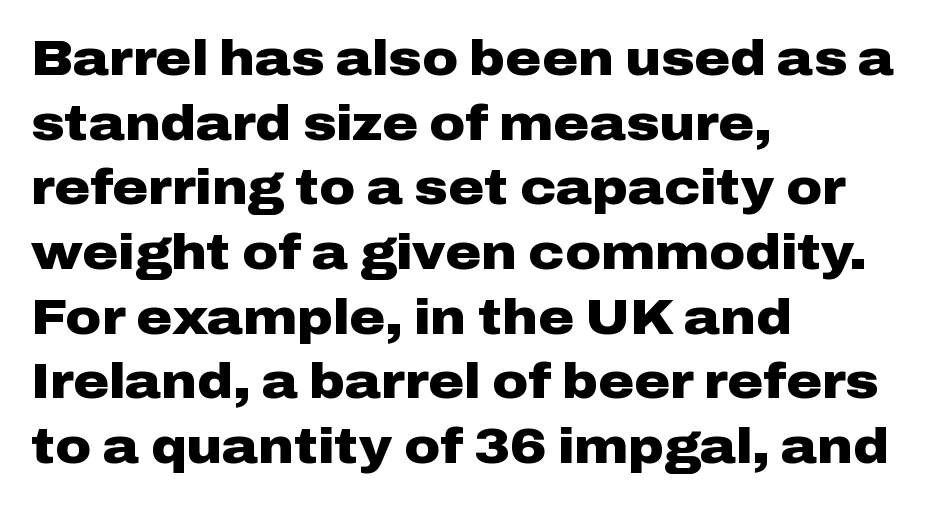
Q: Is the text bold? A: Yes.
Q: Is the text italic (slanted)? A: No, it is upright.
Q: Is the typeface a serif or a sans-serif typeface? A: Sans-serif.
Q: Is the text underlined? A: No.
Q: How is the paragraph aligned? A: Left-aligned.
Q: Is the spacing between letters normal or unusually wide? A: Normal.
Q: Is the spacing between lines tight, normal or loose? A: Normal.
Q: Width (condensed, normal, or wide)? A: Wide.
Q: Stroke contrast? A: Low.
Q: x-height? A: Medium.
Q: Monospaced? A: No.
